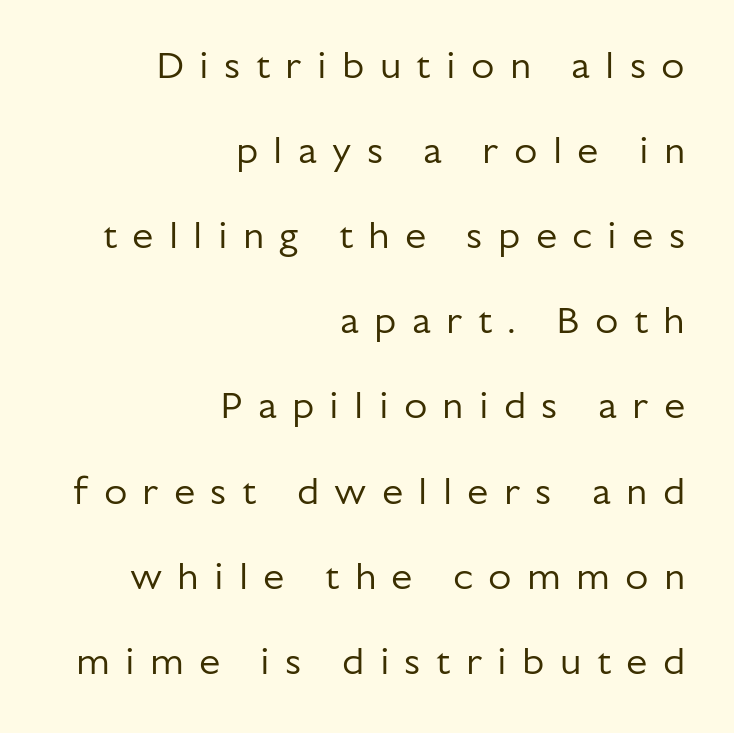
Baseline-to-baseline distance is far greater than the letter height. In CSS terms this would be text-align: right. Short note: letters widely spaced. The rendering uses natural spacing where letterforms have individual widths.
